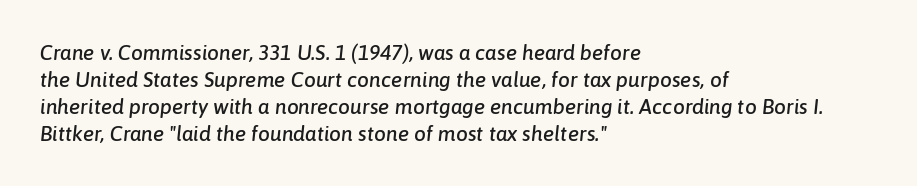
The image shows 21 px text type, italic (leaning right); set left-aligned, normal line spacing (1.28x), normal letter spacing, not underlined.
